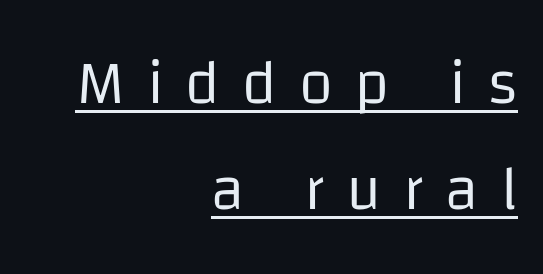
{"serif": "no", "italic": "no", "bold": "no", "weight": "regular", "width": "normal", "stroke_contrast": "low", "x_height": "large", "monospaced": "no", "underline": "yes", "align": "right", "line_spacing_ratio": 1.71, "letter_spacing": "wide", "letter_spacing_em": 0.35, "glyph_px": 62}
